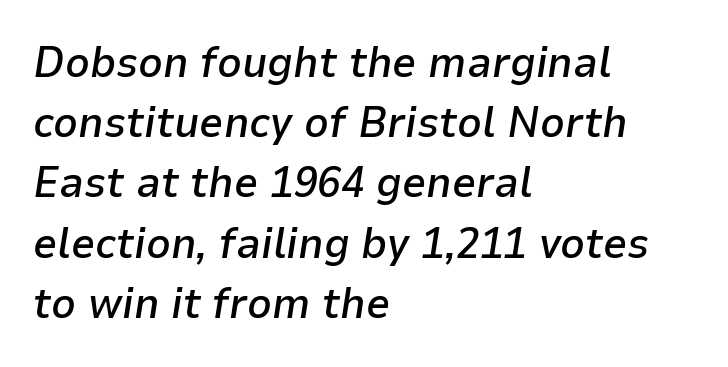
{"italic": "yes", "lean": "right", "slant_degrees": 9, "bold": "semi", "weight": "semibold", "width": "normal", "stroke_contrast": "low", "x_height": "medium", "monospaced": "no", "underline": "no", "align": "left", "line_spacing": "normal", "line_spacing_ratio": 1.4, "letter_spacing": "normal", "letter_spacing_em": 0.0, "glyph_px": 43}
